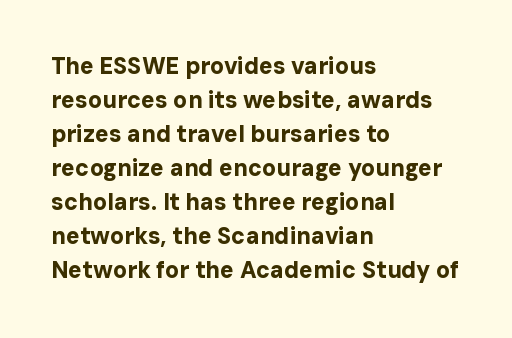
{"italic": "no", "bold": "yes", "underline": "no", "align": "left", "line_spacing": "normal", "line_spacing_ratio": 1.48, "letter_spacing": "normal", "letter_spacing_em": 0.0, "glyph_px": 23}
